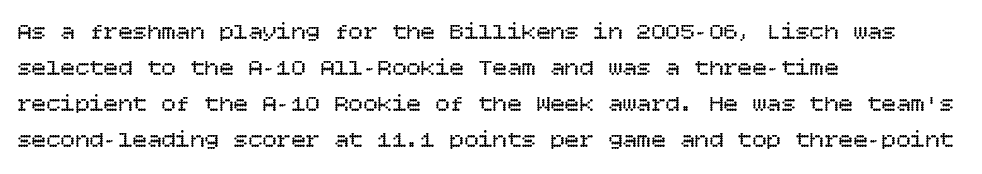
There is no visible air inserted between adjacent glyphs. The rendering anchors every line to the left-hand side. Counters stay open thanks to moderate or lighter strokes. Is there much room between lines? A standard amount, neither cramped nor airy. Type without underlining.
